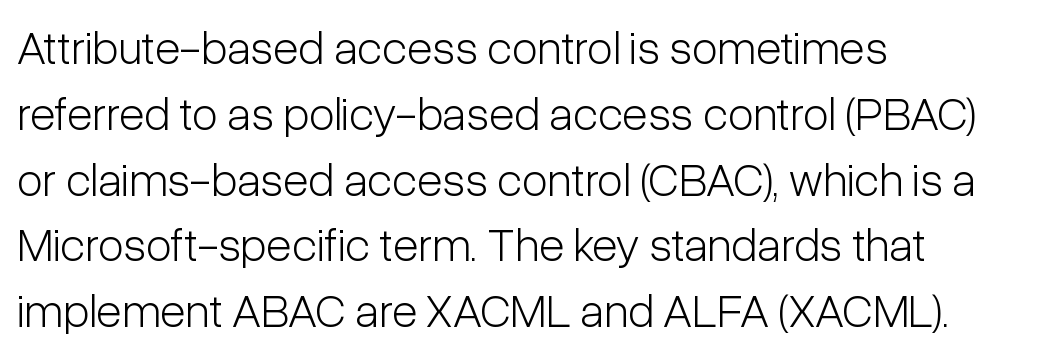
Q: Is the text bold? A: No.
Q: Is the text italic (slanted)? A: No, it is upright.
Q: Is the typeface a serif or a sans-serif typeface? A: Sans-serif.
Q: Is the text underlined? A: No.
Q: How is the paragraph aligned? A: Left-aligned.
Q: Is the spacing between letters normal or unusually wide? A: Normal.
Q: Is the spacing between lines tight, normal or loose? A: Normal.
Q: Width (condensed, normal, or wide)? A: Condensed.
Q: Stroke contrast? A: Low.
Q: x-height? A: Medium.
Q: Monospaced? A: No.
